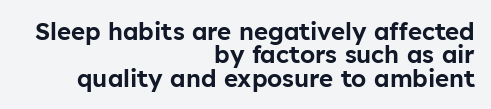
Q: Is the text italic (slanted)? A: No, it is upright.
Q: Is the text underlined? A: No.
Q: How is the paragraph aligned? A: Right-aligned.
Q: Is the spacing between letters normal or unusually wide? A: Normal.
Q: Is the spacing between lines tight, normal or loose? A: Tight.
